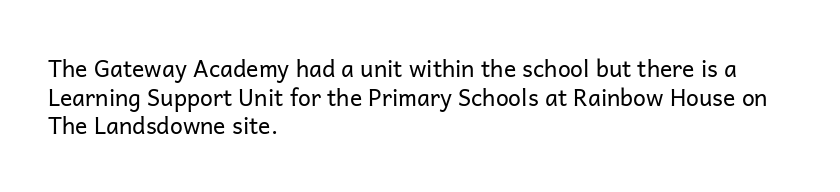
Beneath every word, the page is bare. On a weight scale, this lands at 450 or below. Look at the tracking — it's just the regular setting, nothing added. The typesetter chose a ragged-right arrangement here. Upright lettering throughout.
